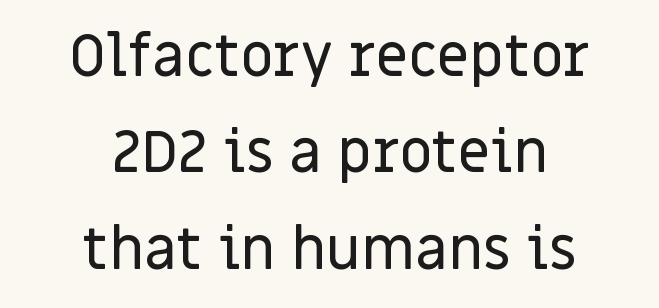
Q: Is the text italic (slanted)? A: No, it is upright.
Q: Is the typeface a serif or a sans-serif typeface? A: Sans-serif.
Q: Is the text underlined? A: No.
Q: How is the paragraph aligned? A: Centered.
Q: Is the spacing between letters normal or unusually wide? A: Normal.
Q: Is the spacing between lines tight, normal or loose? A: Normal.
Q: Width (condensed, normal, or wide)? A: Normal.
Q: Stroke contrast? A: Low.
Q: x-height? A: Large.
Q: Monospaced? A: No.
